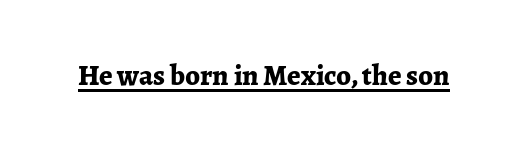
The image shows 29 px bold serif type, upright; set normal letter spacing, underlined; low stroke contrast and a medium x-height.
